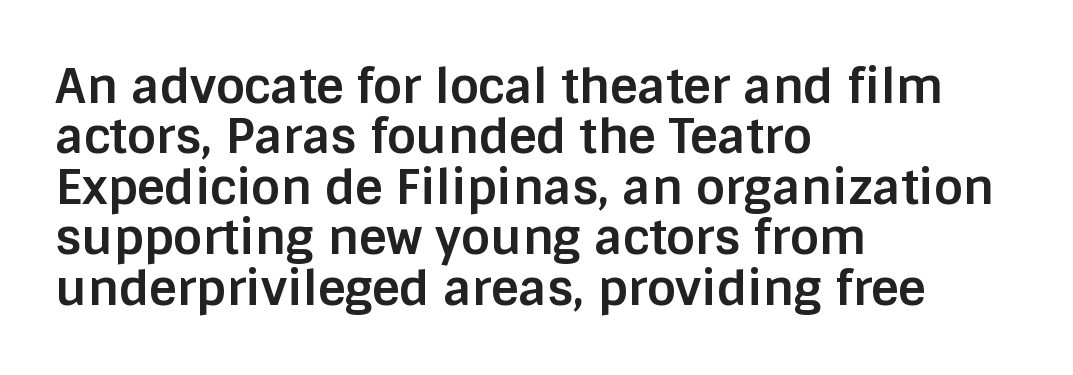
The letters carry no serifs — their stems end cleanly without finishing strokes. Character widths vary here, with narrow letters taking less room than wide ones. The setting favours the left margin, as ordinary paragraphs usually do. Does extra space separate the letters? No, they use regular spacing. No word sits above an underline. Typesetter's note: full bold, strokes at maximum text heaviness.
